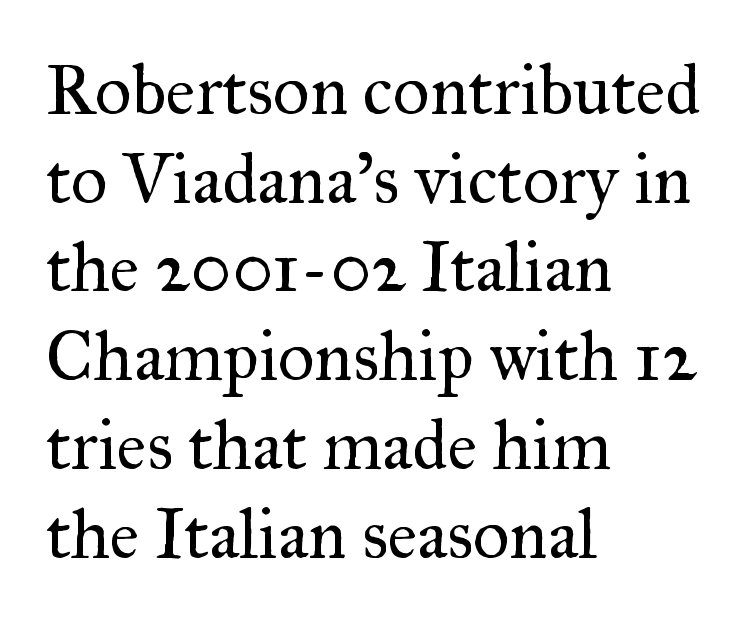
Note the varied advance widths — an 'i' is clearly narrower than an 'm'. The typesetter chose a ragged-right arrangement here. Compared with typical body copy, the letter spacing here is the same. Letters rest on an invisible, unmarked baseline.
